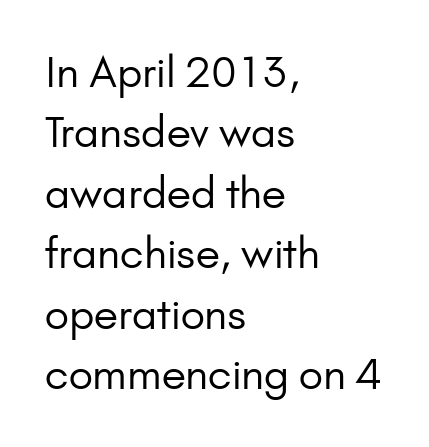
The type family on display is of the sans-serif kind. Unbolded letterforms with no extra heft. Baseline-to-baseline distance is the conventional proportion of letter height. Tracking here is standard; glyphs follow each other at the usual distance. Does the copy run flush right? No — it runs flush left.
